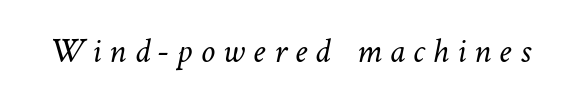
Q: Is the text bold? A: No.
Q: Is the text underlined? A: No.
Q: Is the spacing between letters normal or unusually wide? A: Unusually wide.
Q: Width (condensed, normal, or wide)? A: Normal.
Q: Stroke contrast? A: Low.
Q: x-height? A: Medium.
Q: Monospaced? A: No.
